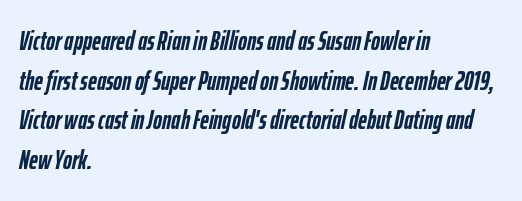
Q: Is the text bold? A: Yes.
Q: Is the text italic (slanted)? A: Yes, it leans right by about 12 degrees.
Q: Is the text underlined? A: No.
Q: How is the paragraph aligned? A: Left-aligned.
Q: Is the spacing between letters normal or unusually wide? A: Normal.
Q: Is the spacing between lines tight, normal or loose? A: Normal.
